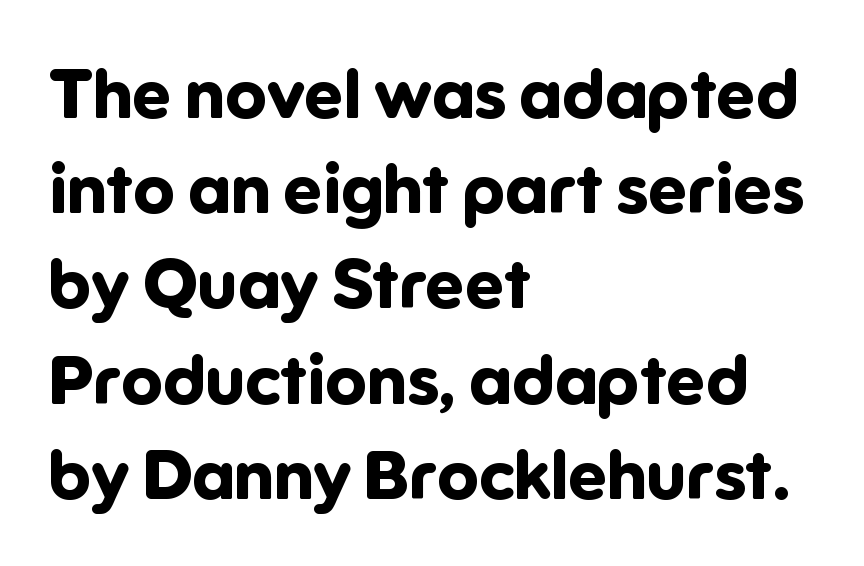
{"serif": "no", "italic": "no", "bold": "yes", "weight": "bold", "width": "normal", "stroke_contrast": "low", "x_height": "medium", "monospaced": "no", "underline": "no", "align": "left", "line_spacing": "normal", "line_spacing_ratio": 1.38, "letter_spacing": "normal", "letter_spacing_em": 0.0, "glyph_px": 69}
